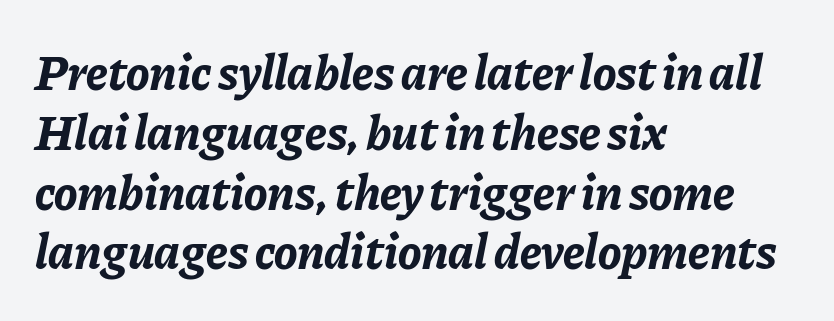
Q: Is the text bold? A: Yes.
Q: Is the text italic (slanted)? A: Yes, it leans right by about 11 degrees.
Q: Is the text underlined? A: No.
Q: How is the paragraph aligned? A: Left-aligned.
Q: Is the spacing between letters normal or unusually wide? A: Normal.
Q: Width (condensed, normal, or wide)? A: Normal.
Q: Stroke contrast? A: Low.
Q: x-height? A: Medium.
Q: Monospaced? A: No.
